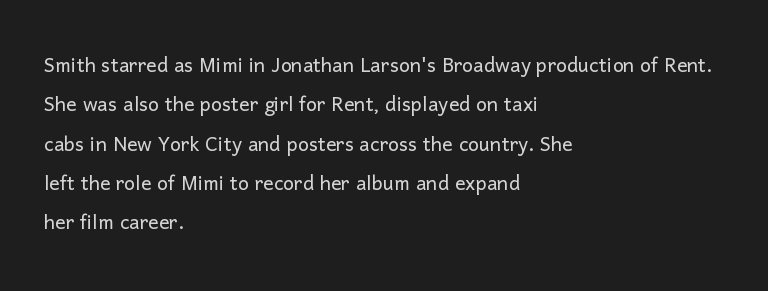
A typesetter would mark this as roman, not italic. Does the leading feel generous? No, just average. The typesetter chose a ragged-right arrangement here. The gaps between neighbouring characters are ordinary and unremarkable. Is this a heavy cut? Hardly; it is regular or lighter. The space directly below the letters is spotless.
